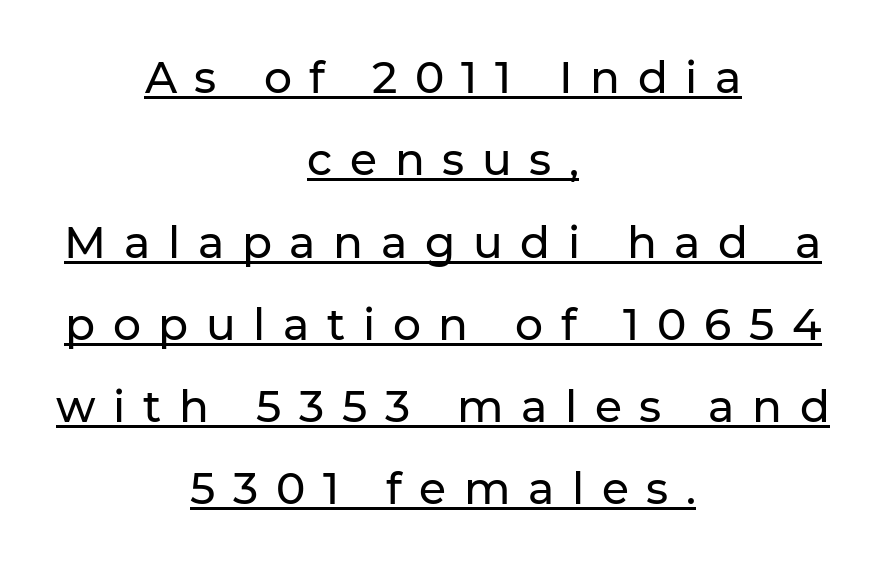
Serif or sans? Sans — the stroke terminals are bare. A baseline rule has been typeset under these characters. The letters are spread apart with noticeably loose tracking. Is this a fixed-width face? No — the glyphs have proportional, varying widths. This is roman type, the default non-slanted kind. The paragraph shown floats in the horizontal middle.
